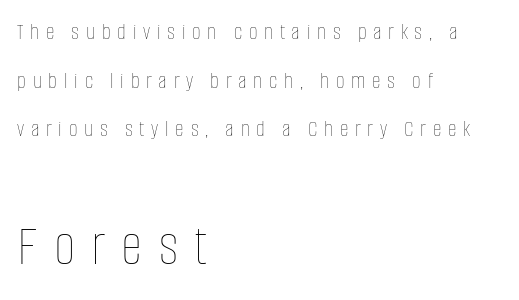
{"italic": "no", "bold": "no", "weight": "thin", "width": "condensed", "stroke_contrast": "low", "x_height": "large", "monospaced": "no", "underline": "no", "align": "left", "line_spacing": "loose", "line_spacing_ratio": 2.03, "letter_spacing": "wide", "letter_spacing_em": 0.28, "larger_block": "second", "size_ratio": 2.46, "glyph_px": 59}
